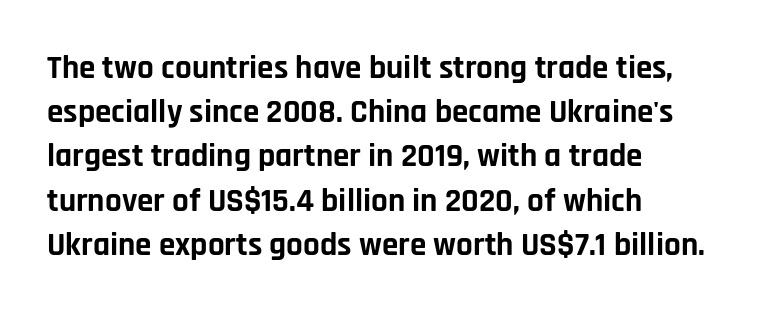
The image shows 33 px bold sans-serif type, upright; set left-aligned, normal line spacing (1.34x), normal letter spacing, not underlined; low stroke contrast and a large x-height.
